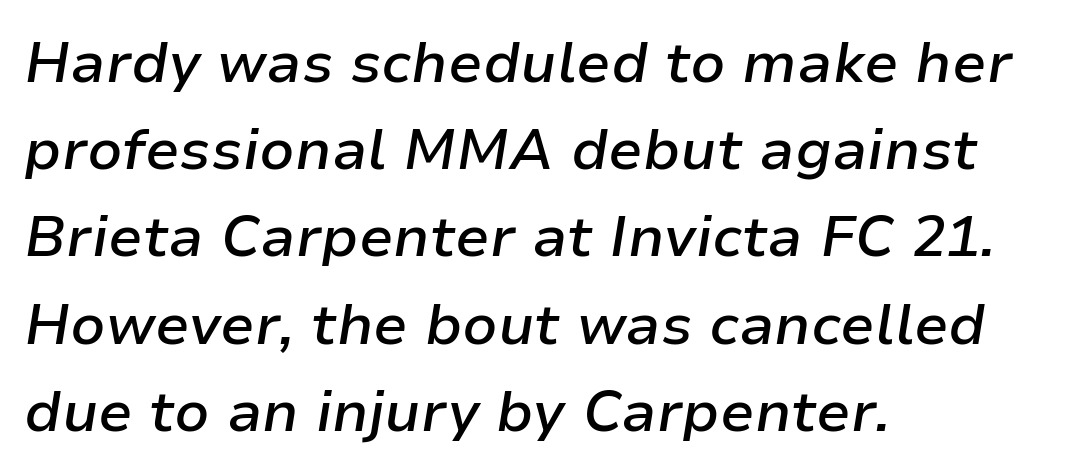
{"italic": "yes", "lean": "right", "slant_degrees": 9, "bold": "semi", "weight": "semibold", "width": "normal", "stroke_contrast": "low", "x_height": "medium", "monospaced": "no", "underline": "no", "align": "left", "line_spacing": "normal", "line_spacing_ratio": 1.53, "letter_spacing": "normal", "letter_spacing_em": 0.0, "glyph_px": 57}
